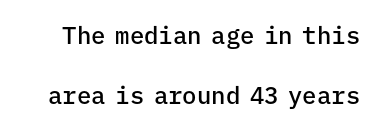
{"italic": "no", "bold": "semi", "underline": "no", "line_spacing": "loose", "line_spacing_ratio": 2.5, "letter_spacing": "normal", "letter_spacing_em": 0.0, "glyph_px": 24}
